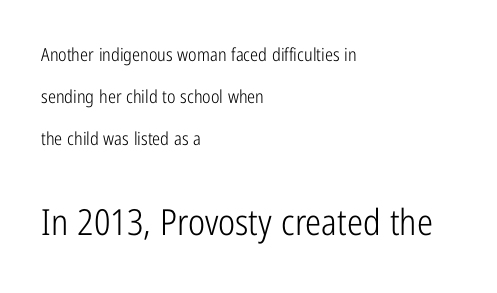
{"serif": "no", "italic": "no", "bold": "no", "weight": "light", "width": "condensed", "stroke_contrast": "low", "x_height": "medium", "monospaced": "no", "underline": "no", "align": "left", "line_spacing": "loose", "line_spacing_ratio": 2.33, "letter_spacing": "normal", "letter_spacing_em": 0.0, "larger_block": "second", "size_ratio": 2.0, "glyph_px": 36}
